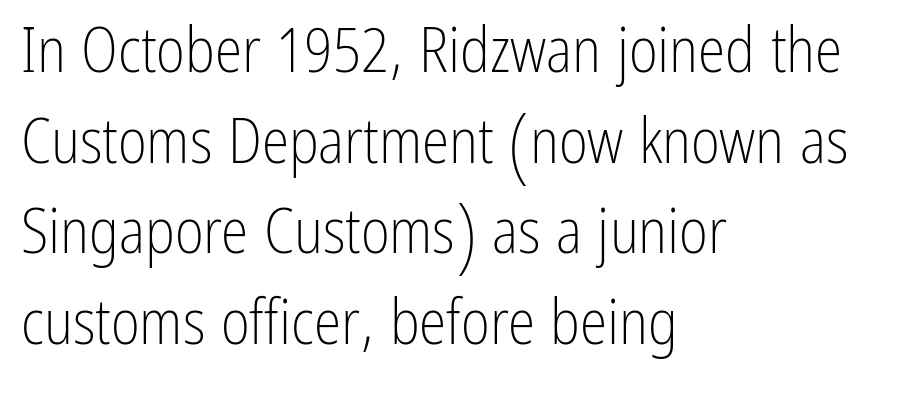
The letters stand upright; this is a roman face. Is this a fixed-width face? No — the glyphs have proportional, varying widths. A typesetter would call this leading conventional body-copy spacing. A quiet, ordinary-to-light weight characterises the typeface.
